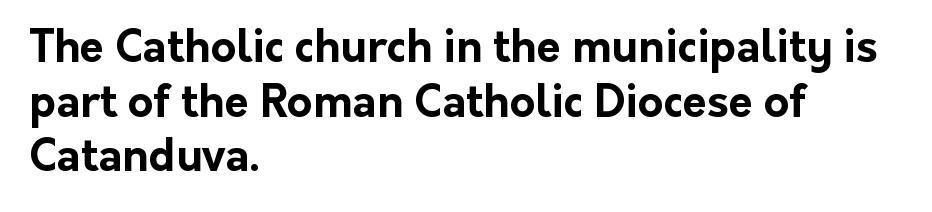
The image shows 44 px bold sans-serif type, upright; set left-aligned, line spacing 1.24x, normal letter spacing, not underlined; low stroke contrast and a medium x-height.
